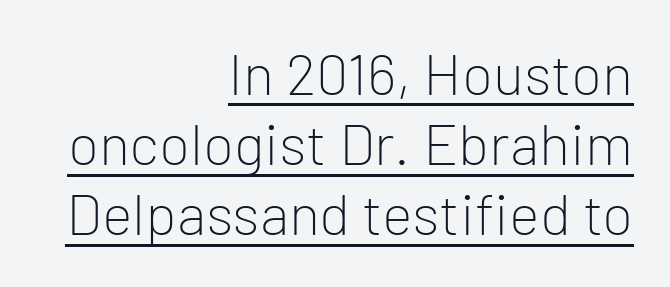
The image shows 58 px light sans-serif type, upright; set right-aligned, line spacing 1.21x, normal letter spacing, underlined; low stroke contrast and a medium x-height.
